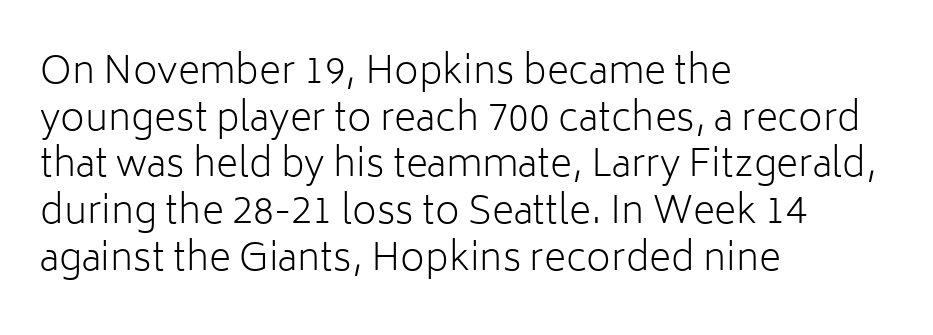
{"serif": "no", "italic": "no", "bold": "no", "weight": "light", "width": "normal", "stroke_contrast": "low", "x_height": "medium", "monospaced": "no", "underline": "no", "align": "left", "line_spacing_ratio": 1.23, "letter_spacing": "normal", "letter_spacing_em": 0.0, "glyph_px": 38}
